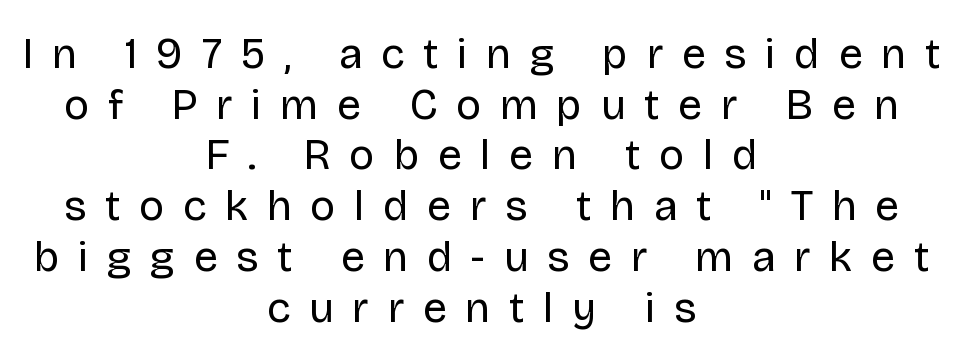
The passage shown is typed in a proportional face where columns would drift. The passage shown is not bold in any degree. Check under the words: just untouched page. The typesetter chose a symmetrical, centered arrangement here. The axis of the letterforms is exactly vertical.
